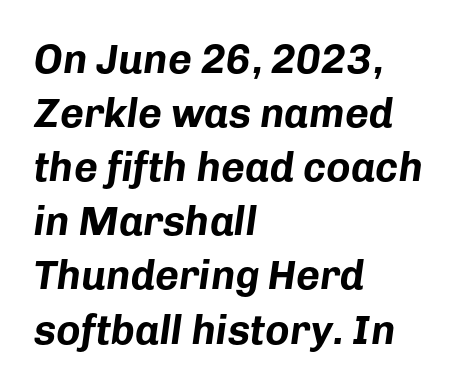
Q: Is the text bold? A: Yes.
Q: Is the text italic (slanted)? A: Yes, it leans right by about 8 degrees.
Q: Is the text underlined? A: No.
Q: How is the paragraph aligned? A: Left-aligned.
Q: Is the spacing between letters normal or unusually wide? A: Normal.
Q: Is the spacing between lines tight, normal or loose? A: Normal.
Q: Width (condensed, normal, or wide)? A: Normal.
Q: Stroke contrast? A: Low.
Q: x-height? A: Medium.
Q: Monospaced? A: No.
